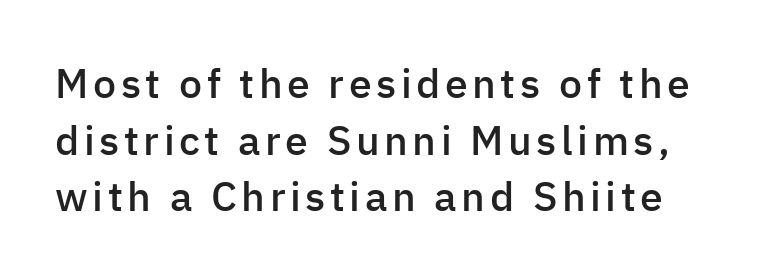
Notice how descenders clear the ascenders below comfortably — that's standard leading. The axis of the letterforms is exactly vertical. Nope, no serifs anywhere on these letters. Varying glyph widths throughout — classic text-font behaviour.
